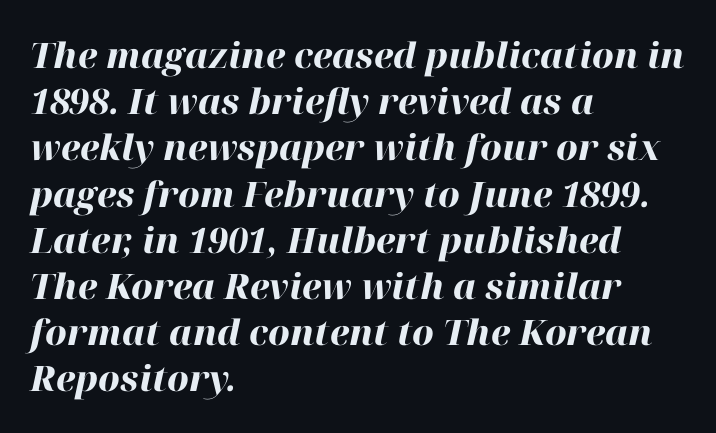
{"italic": "yes", "lean": "right", "slant_degrees": 12, "bold": "yes", "weight": "heavy", "width": "normal", "stroke_contrast": "high", "x_height": "medium", "monospaced": "no", "underline": "no", "align": "left", "line_spacing": "normal", "line_spacing_ratio": 1.32, "letter_spacing": "normal", "letter_spacing_em": 0.0, "glyph_px": 35}
